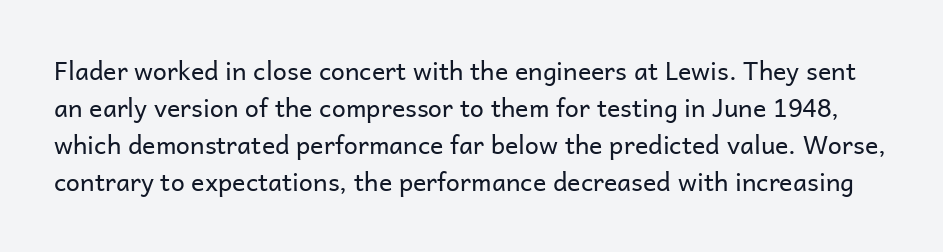
{"italic": "no", "bold": "no", "underline": "no", "line_spacing": "normal", "line_spacing_ratio": 1.48, "letter_spacing": "normal", "letter_spacing_em": 0.0, "glyph_px": 25}
